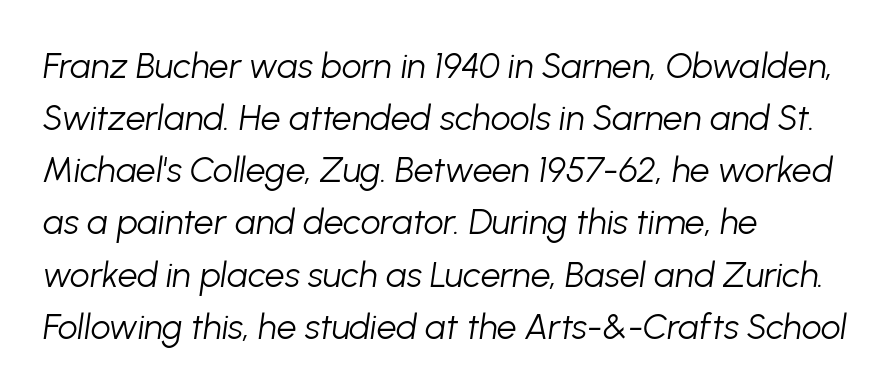
The image shows 35 px light type, italic (leaning right); set left-aligned, normal line spacing (1.49x), normal letter spacing, not underlined; low stroke contrast and a medium x-height.
